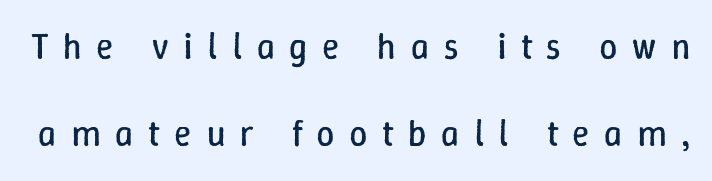
Q: Is the text bold? A: No.
Q: Is the text italic (slanted)? A: No, it is upright.
Q: Is the text underlined? A: No.
Q: Is the spacing between letters normal or unusually wide? A: Unusually wide.
Q: Is the spacing between lines tight, normal or loose? A: Loose.
Q: Width (condensed, normal, or wide)? A: Normal.
Q: Stroke contrast? A: Low.
Q: x-height? A: Medium.
Q: Monospaced? A: No.
